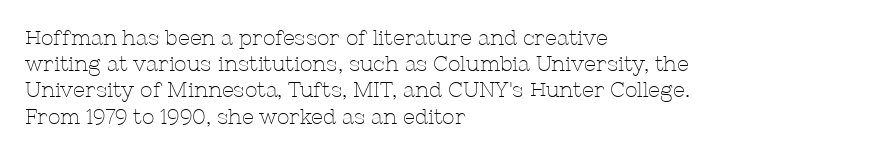
Q: Is the text bold? A: No.
Q: Is the text italic (slanted)? A: No, it is upright.
Q: Is the text underlined? A: No.
Q: How is the paragraph aligned? A: Left-aligned.
Q: Is the spacing between letters normal or unusually wide? A: Normal.
Q: Is the spacing between lines tight, normal or loose? A: Normal.
